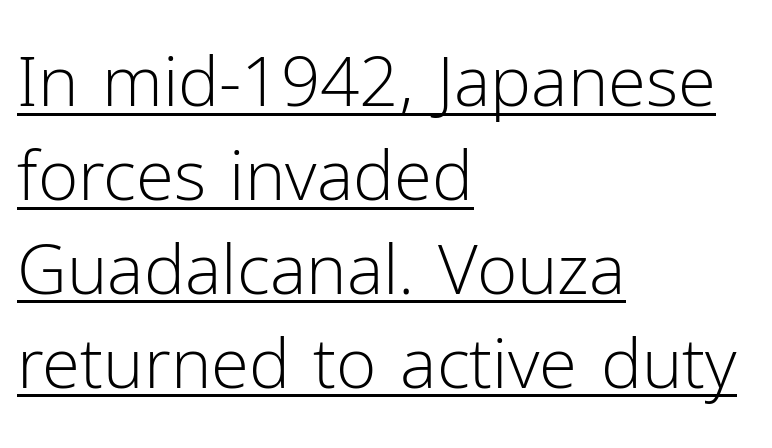
The image shows 69 px light sans-serif type, upright; set left-aligned, normal line spacing (1.36x), normal letter spacing, underlined; low stroke contrast and a medium x-height.
